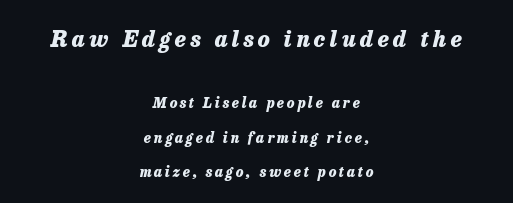
{"italic": "yes", "lean": "right", "slant_degrees": 13, "bold": "yes", "underline": "no", "align": "center", "line_spacing": "loose", "line_spacing_ratio": 2.45, "letter_spacing": "wide", "letter_spacing_em": 0.2, "larger_block": "first", "size_ratio": 1.57, "glyph_px": 22}
